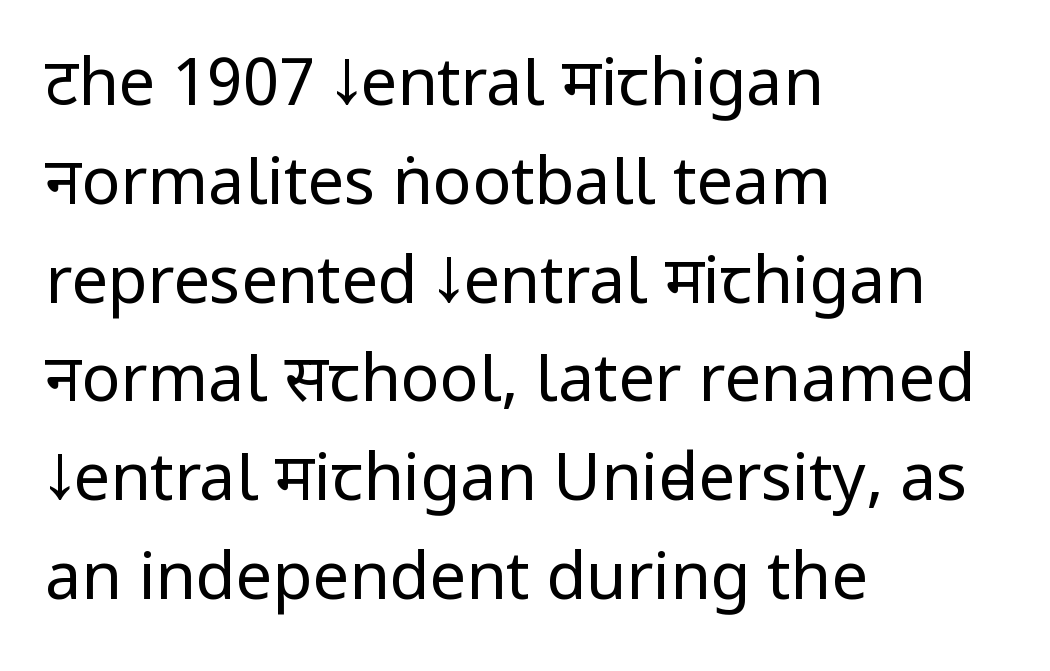
{"serif": "no", "italic": "no", "bold": "no", "weight": "regular", "width": "condensed", "stroke_contrast": "low", "x_height": "large", "monospaced": "no", "underline": "no", "align": "left", "line_spacing": "normal", "line_spacing_ratio": 1.52, "letter_spacing": "normal", "letter_spacing_em": 0.0, "glyph_px": 65}
